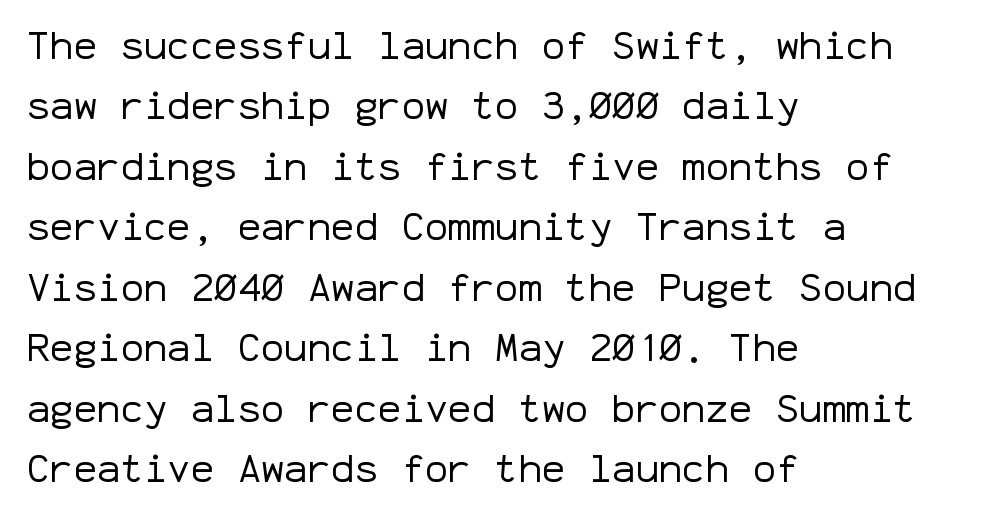
Typographically, this falls in the sans-serif category. The leading is moderate, giving the passage an even texture. A student would call this left alignment; a typographer would say flush left, rag right. The specimen omits any rule beneath the text block's lines. Monospaced: the letters line up in strict vertical columns. The type sits square on the baseline with zero lean.
